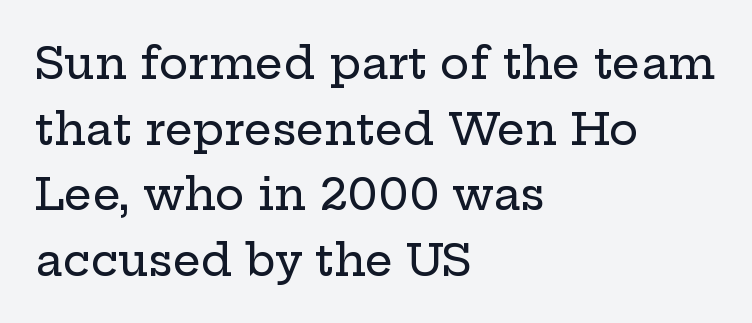
The image shows 44 px wide serif type, upright; set left-aligned, normal line spacing (1.49x), normal letter spacing, not underlined; low stroke contrast and a medium x-height.
